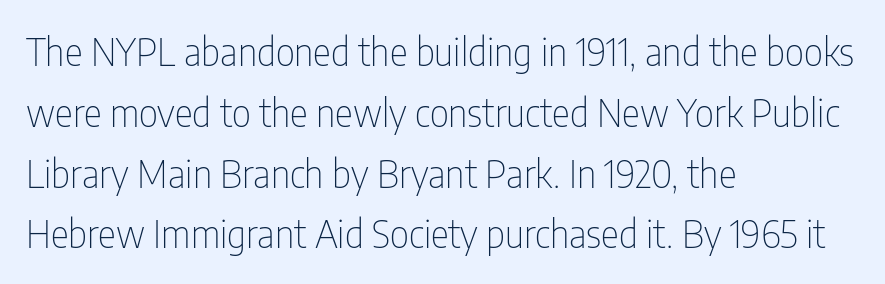
The image shows 38 px thin, condensed sans-serif type, upright; set left-aligned, normal line spacing (1.6x), normal letter spacing, not underlined; low stroke contrast and a medium x-height.
